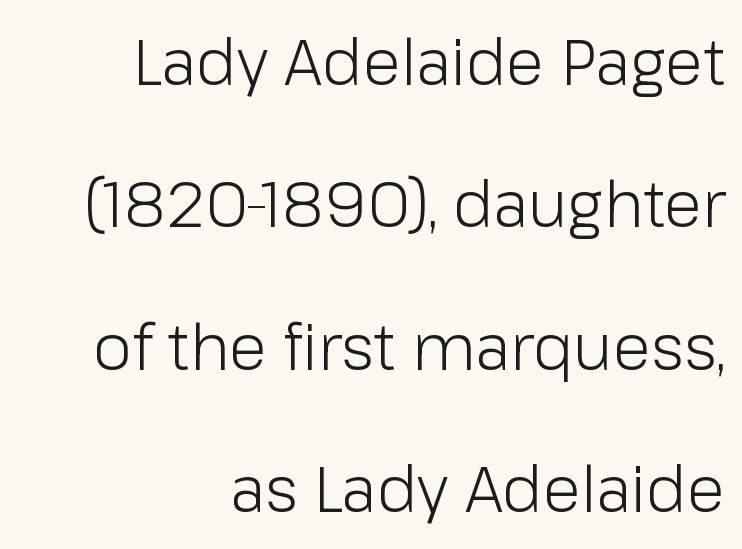
Q: Is the text bold? A: No.
Q: Is the text italic (slanted)? A: No, it is upright.
Q: Is the typeface a serif or a sans-serif typeface? A: Sans-serif.
Q: Is the text underlined? A: No.
Q: How is the paragraph aligned? A: Right-aligned.
Q: Is the spacing between letters normal or unusually wide? A: Normal.
Q: Is the spacing between lines tight, normal or loose? A: Loose.
Q: Width (condensed, normal, or wide)? A: Normal.
Q: Stroke contrast? A: Low.
Q: x-height? A: Medium.
Q: Monospaced? A: No.
